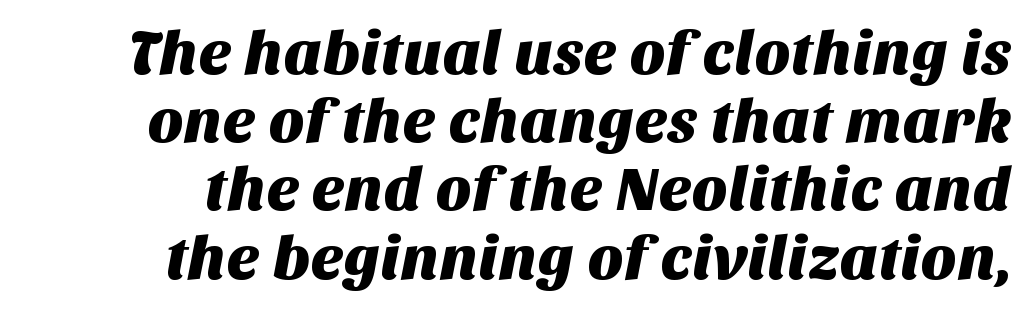
{"serif": "no", "width": "normal", "stroke_contrast": "medium", "x_height": "large", "monospaced": "no", "underline": "no", "line_spacing": "tight", "line_spacing_ratio": 1.1, "letter_spacing": "normal", "letter_spacing_em": 0.0, "glyph_px": 62}
